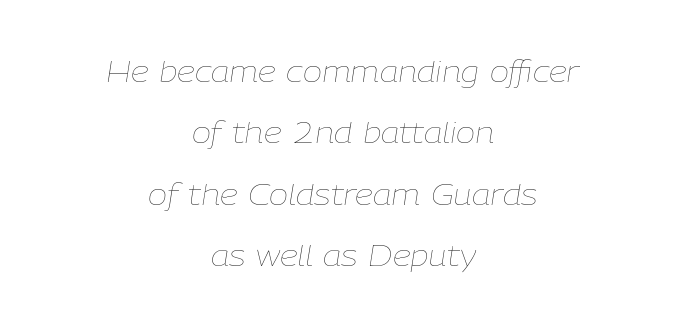
The image shows 29 px thin type, italic (leaning right); set centered, loose line spacing (2.12x), normal letter spacing, not underlined; low stroke contrast and a medium x-height.
